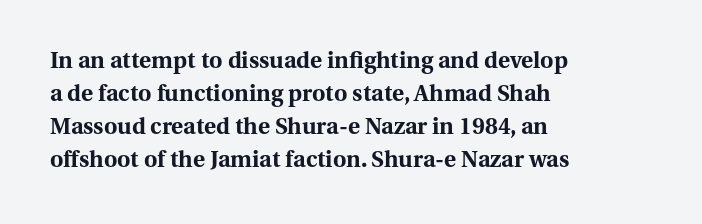
This sample keeps an unexceptional amount of space between lines. Strokes here are thick enough to call this a true bold. A student would call this left alignment; a typographer would say flush left, rag right. You can tell it's not italic because the verticals are truly vertical.
